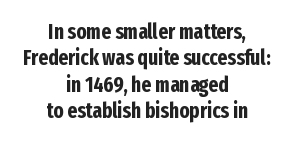
{"italic": "no", "bold": "yes", "underline": "no", "align": "center", "line_spacing": "normal", "line_spacing_ratio": 1.26, "letter_spacing": "normal", "letter_spacing_em": 0.0, "glyph_px": 21}
